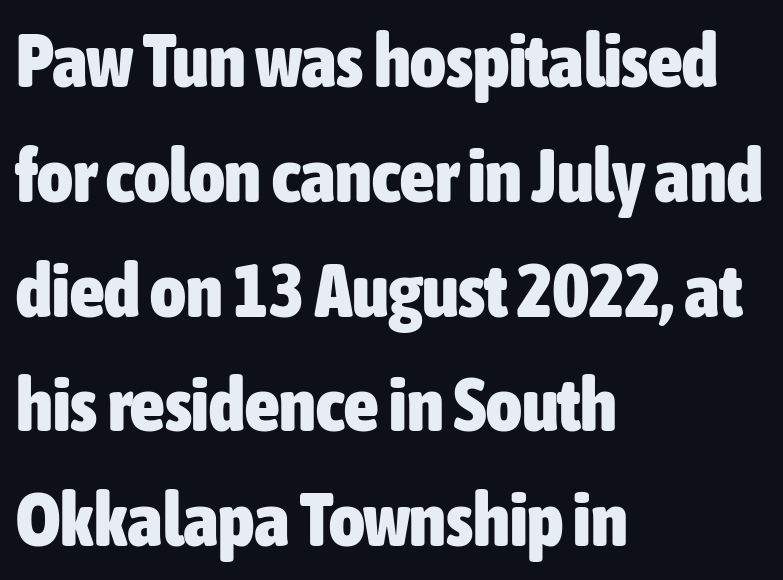
Q: Is the text bold? A: Yes.
Q: Is the text italic (slanted)? A: No, it is upright.
Q: Is the typeface a serif or a sans-serif typeface? A: Sans-serif.
Q: Is the text underlined? A: No.
Q: How is the paragraph aligned? A: Left-aligned.
Q: Is the spacing between letters normal or unusually wide? A: Normal.
Q: Is the spacing between lines tight, normal or loose? A: Normal.
Q: Width (condensed, normal, or wide)? A: Condensed.
Q: Stroke contrast? A: Low.
Q: x-height? A: Medium.
Q: Monospaced? A: No.
